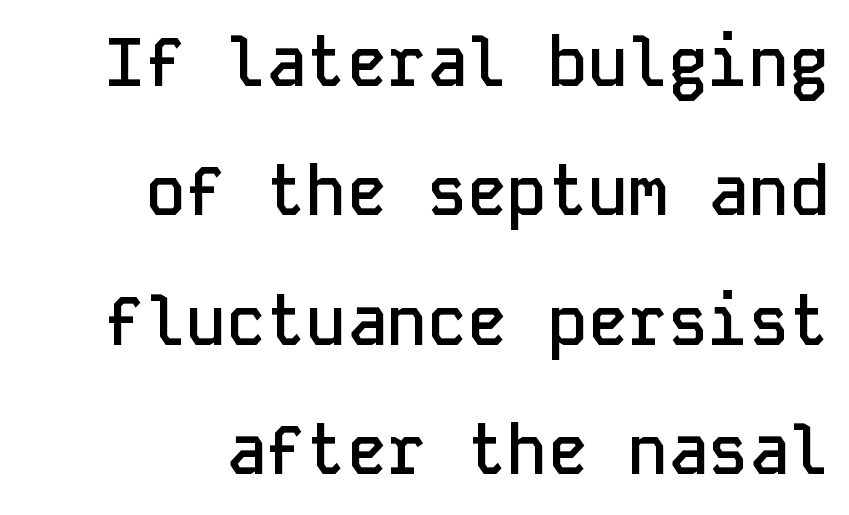
{"serif": "no", "italic": "no", "bold": "semi", "weight": "semibold", "width": "normal", "stroke_contrast": "low", "x_height": "medium", "monospaced": "yes", "underline": "no", "align": "right", "line_spacing": "loose", "line_spacing_ratio": 1.93, "letter_spacing": "normal", "letter_spacing_em": 0.0, "glyph_px": 67}
